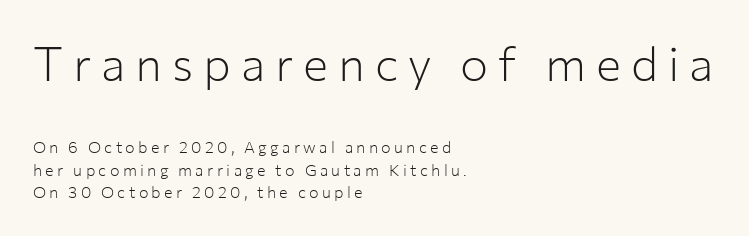
Q: Is the text bold? A: No.
Q: Is the text italic (slanted)? A: No, it is upright.
Q: Is the typeface a serif or a sans-serif typeface? A: Sans-serif.
Q: Is the text underlined? A: No.
Q: How is the paragraph aligned? A: Left-aligned.
Q: Is the spacing between letters normal or unusually wide? A: Unusually wide.
Q: Is the spacing between lines tight, normal or loose? A: Normal.
Q: Which block of text is set in a larger size, the first (top) or the second (bottom)? A: The first (top) one.
Q: Width (condensed, normal, or wide)? A: Normal.
Q: Stroke contrast? A: Low.
Q: x-height? A: Medium.
Q: Monospaced? A: No.
